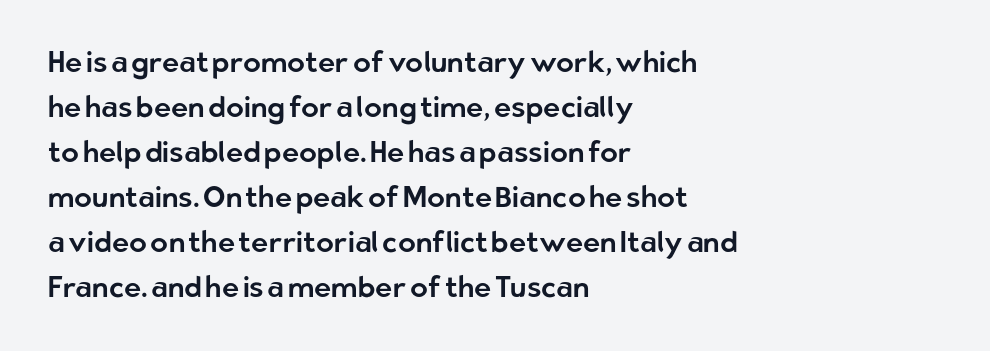
The image shows 29 px sans-serif type, upright; set left-aligned, normal line spacing (1.55x), normal letter spacing, not underlined; low stroke contrast and a medium x-height.
